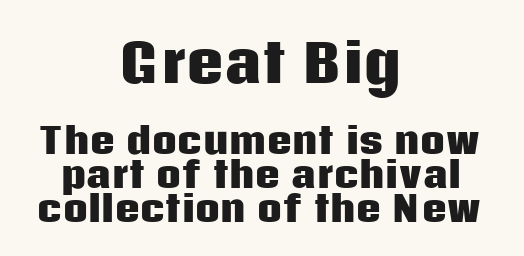
Q: Is the text bold? A: Yes.
Q: Is the text italic (slanted)? A: No, it is upright.
Q: Is the typeface a serif or a sans-serif typeface? A: Sans-serif.
Q: Is the text underlined? A: No.
Q: How is the paragraph aligned? A: Centered.
Q: Is the spacing between letters normal or unusually wide? A: Normal.
Q: Is the spacing between lines tight, normal or loose? A: Tight.
Q: Which block of text is set in a larger size, the first (top) or the second (bottom)? A: The first (top) one.
Q: Width (condensed, normal, or wide)? A: Normal.
Q: Stroke contrast? A: Low.
Q: x-height? A: Large.
Q: Monospaced? A: No.
